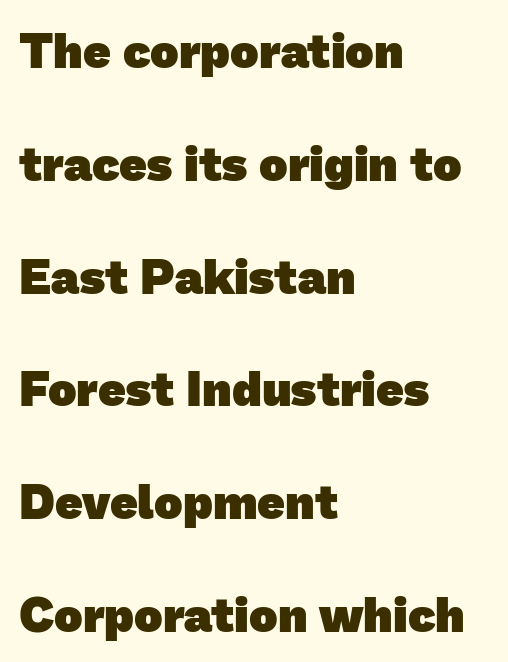
{"serif": "no", "bold": "yes", "weight": "heavy", "width": "normal", "stroke_contrast": "low", "x_height": "medium", "monospaced": "no", "underline": "no", "align": "left", "line_spacing": "loose", "line_spacing_ratio": 2.35, "letter_spacing": "normal", "letter_spacing_em": 0.0, "glyph_px": 48}
